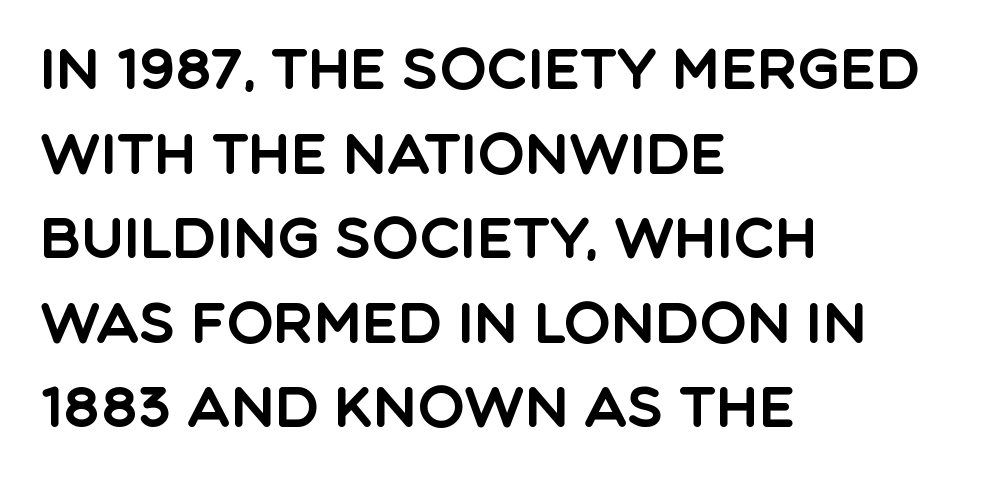
The image shows 56 px sans-serif type, upright; set left-aligned, normal line spacing (1.51x), normal letter spacing, not underlined; a large x-height.
